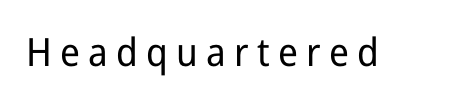
The image shows 39 px regular-weight sans-serif type, upright; set unusually wide letter spacing (+0.21 em), not underlined; low stroke contrast and a medium x-height.
